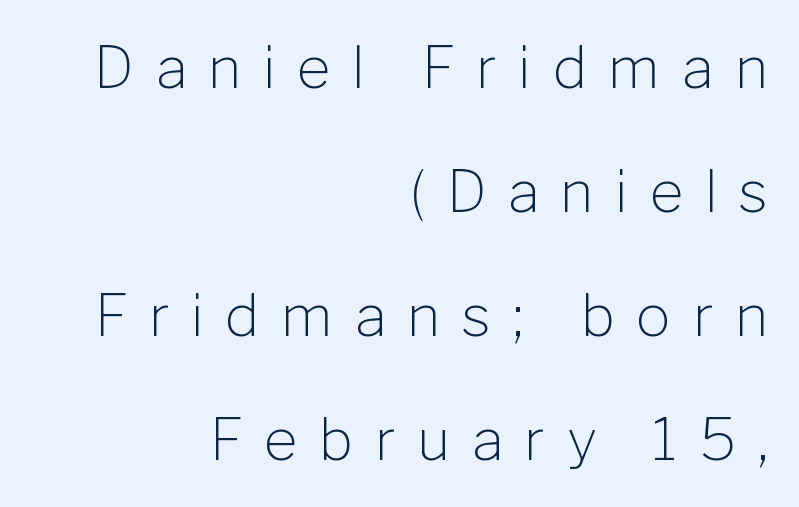
The image shows 58 px light sans-serif type, upright; set right-aligned, loose line spacing (2.14x), unusually wide letter spacing (+0.37 em), not underlined; low stroke contrast and a medium x-height.
